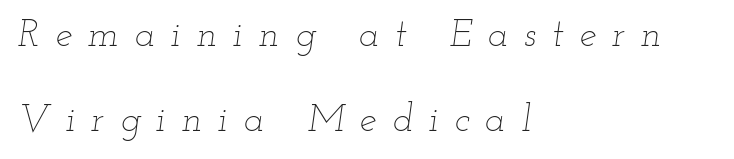
Short and long lines alike share a common starting point at left. This sample trades compactness for vertical openness between lines. Compared with a typical body face, this is equally light or lighter still. The face used here is proportionally spaced, like ordinary book or web type. Slant detected: the letters are inclined. The area under the type is left untouched.
